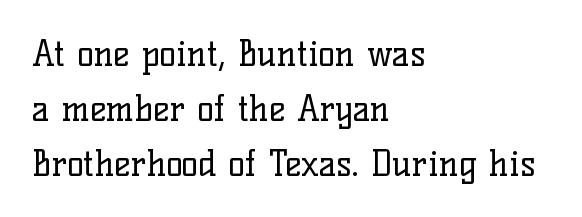
What kind of face is this? One with serifs. Varying glyph widths throughout — classic text-font behaviour. Look at the tracking — it's just the regular setting, nothing added. The letters look calm and open, with moderate or lighter stems.
